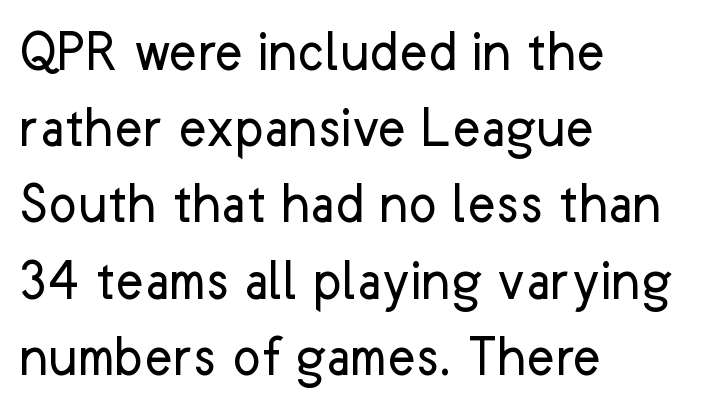
Q: Is the text bold? A: No.
Q: Is the text italic (slanted)? A: No, it is upright.
Q: Is the typeface a serif or a sans-serif typeface? A: Sans-serif.
Q: Is the text underlined? A: No.
Q: How is the paragraph aligned? A: Left-aligned.
Q: Is the spacing between letters normal or unusually wide? A: Normal.
Q: Is the spacing between lines tight, normal or loose? A: Normal.
Q: Width (condensed, normal, or wide)? A: Normal.
Q: Stroke contrast? A: Low.
Q: x-height? A: Medium.
Q: Monospaced? A: No.
